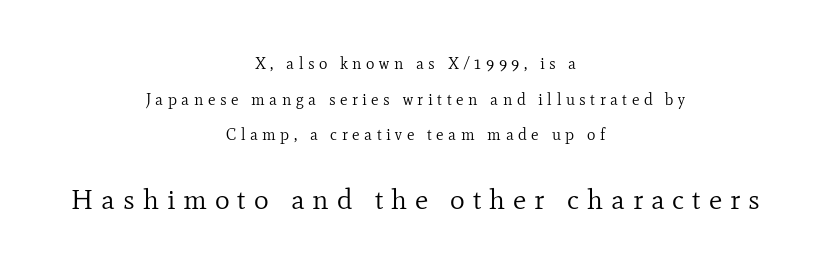
Is this a sans? No — the strokes have serifs. Layout note: lines centered. Spacing verdict: proportional, widths tailored to each character. Summary of weight: not heavy and not bold. Just letters on the line, the space beneath them empty.
